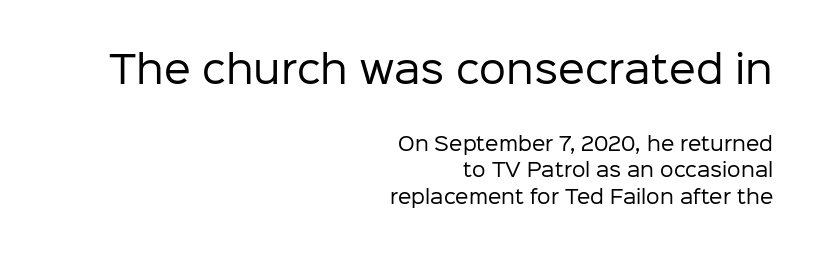
The image shows 38 px regular-weight sans-serif type, upright; set right-aligned, normal line spacing (1.37x), normal letter spacing, not underlined; the first (top) block is 2.0x larger; low stroke contrast and a medium x-height.
